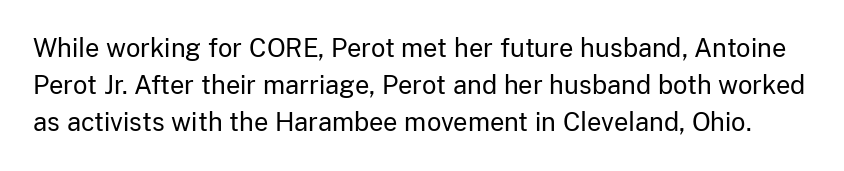
The image shows 25 px text type, upright; set normal line spacing (1.49x), normal letter spacing, not underlined.
